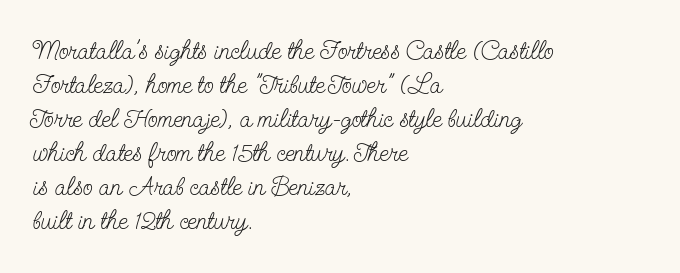
Descenders are the only things crossing below the line. All the whitespace from short lines collects on the right. The letters sit at their default tracking, neither squeezed nor spread.
